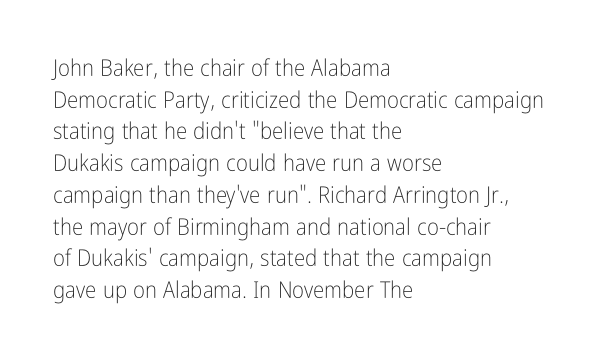
A roman cut, with each character standing at attention. Line spacing here is normal. The text block is weighted toward the left margin, trailing off unevenly rightward. Lines of text with bare space underneath. Nothing unusual about the tracking: characters are spaced as the font intends. A quiet, ordinary-to-light weight characterises the typeface.
